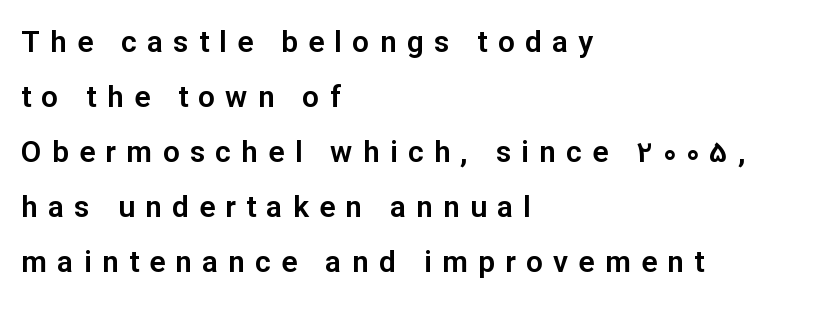
The image shows 30 px sans-serif type, upright; set left-aligned, line spacing 1.83x, unusually wide letter spacing (+0.34 em), not underlined; low stroke contrast and a medium x-height.
